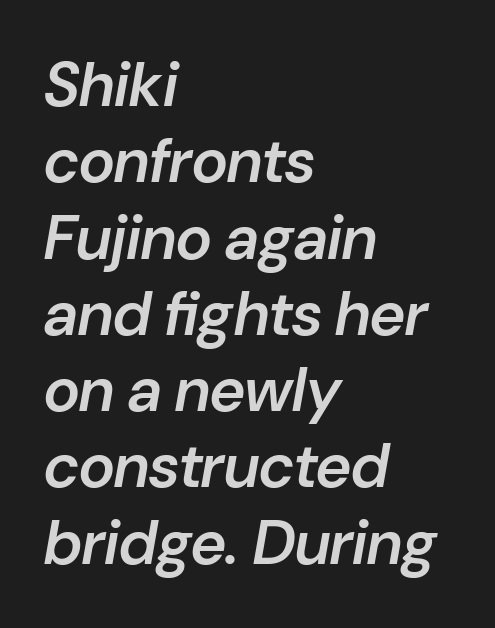
{"italic": "yes", "lean": "right", "slant_degrees": 10, "bold": "semi", "weight": "semibold", "width": "normal", "stroke_contrast": "low", "x_height": "medium", "monospaced": "no", "underline": "no", "align": "left", "line_spacing_ratio": 1.23, "letter_spacing": "normal", "letter_spacing_em": 0.0, "glyph_px": 62}
